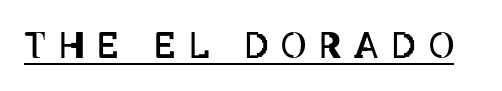
Q: Is the text bold? A: No.
Q: Is the text italic (slanted)? A: No, it is upright.
Q: Is the text underlined? A: Yes.
Q: Is the spacing between letters normal or unusually wide? A: Unusually wide.
Q: Width (condensed, normal, or wide)? A: Condensed.
Q: Stroke contrast? A: Low.
Q: x-height? A: Large.
Q: Monospaced? A: No.
